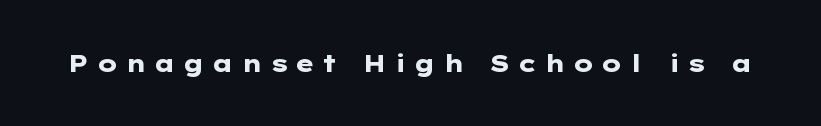
The horizontal fit of the characters is loose and conspicuously gappy. Bare-footed words on every line. Notice how thick the strokes are: this is what a full bold looks like. Every character sits straight up, as roman type does.
